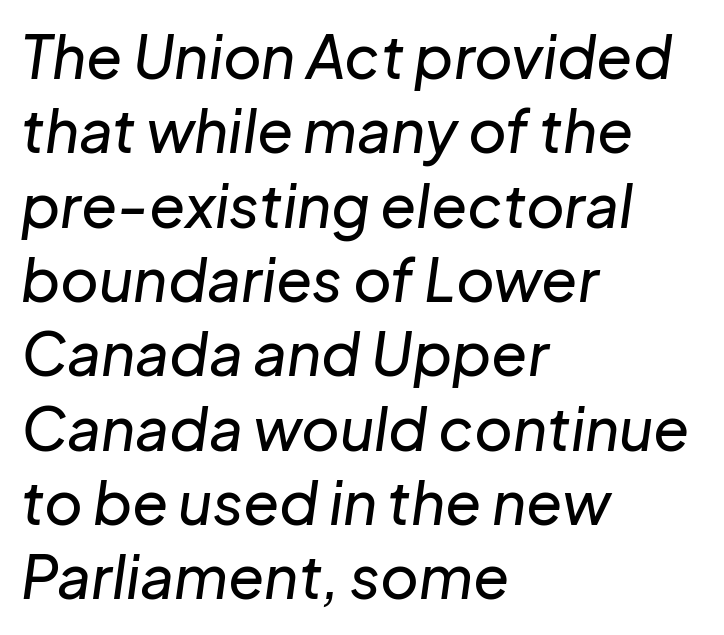
Q: Is the text italic (slanted)? A: Yes, it leans right by about 8 degrees.
Q: Is the text underlined? A: No.
Q: How is the paragraph aligned? A: Left-aligned.
Q: Is the spacing between letters normal or unusually wide? A: Normal.
Q: Is the spacing between lines tight, normal or loose? A: Normal.
Q: Width (condensed, normal, or wide)? A: Normal.
Q: Stroke contrast? A: Low.
Q: x-height? A: Medium.
Q: Monospaced? A: No.
